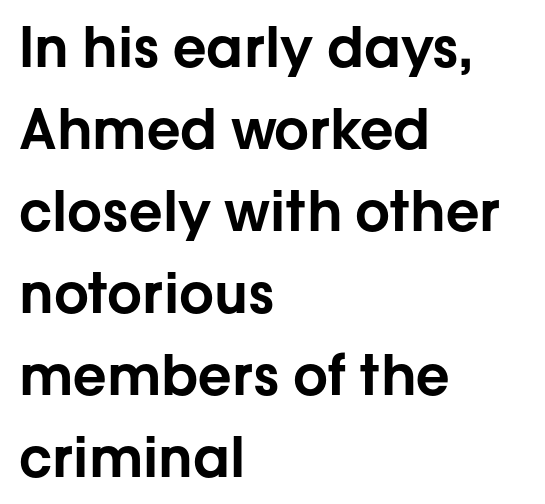
You can tell it's not italic because the verticals are truly vertical. The rows are spaced the way most documents space them. Check where the strokes stop: nothing finishes them off — pure sans. Descender tails drop into unmarked territory.
